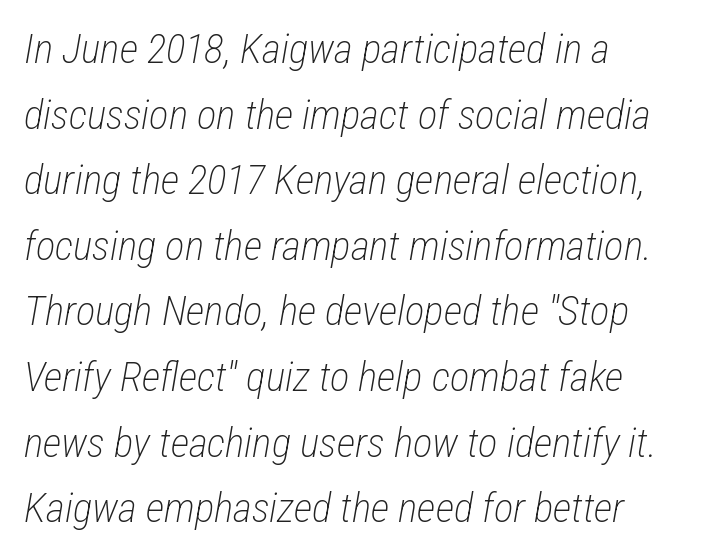
{"italic": "yes", "lean": "right", "slant_degrees": 12, "bold": "no", "weight": "light", "width": "condensed", "stroke_contrast": "low", "x_height": "medium", "monospaced": "no", "underline": "no", "align": "left", "line_spacing": "normal", "line_spacing_ratio": 1.6, "letter_spacing": "normal", "letter_spacing_em": 0.0, "glyph_px": 41}
